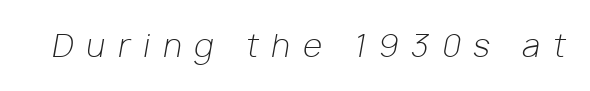
Q: Is the text bold? A: No.
Q: Is the text italic (slanted)? A: Yes, it leans right by about 10 degrees.
Q: Is the text underlined? A: No.
Q: Is the spacing between letters normal or unusually wide? A: Unusually wide.
Q: Width (condensed, normal, or wide)? A: Normal.
Q: Stroke contrast? A: Low.
Q: x-height? A: Medium.
Q: Monospaced? A: No.
